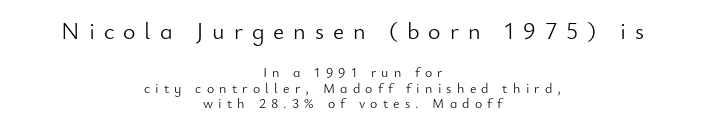
Q: Is the text bold? A: No.
Q: Is the text italic (slanted)? A: No, it is upright.
Q: Is the text underlined? A: No.
Q: How is the paragraph aligned? A: Centered.
Q: Is the spacing between letters normal or unusually wide? A: Unusually wide.
Q: Is the spacing between lines tight, normal or loose? A: Tight.
Q: Which block of text is set in a larger size, the first (top) or the second (bottom)? A: The first (top) one.
